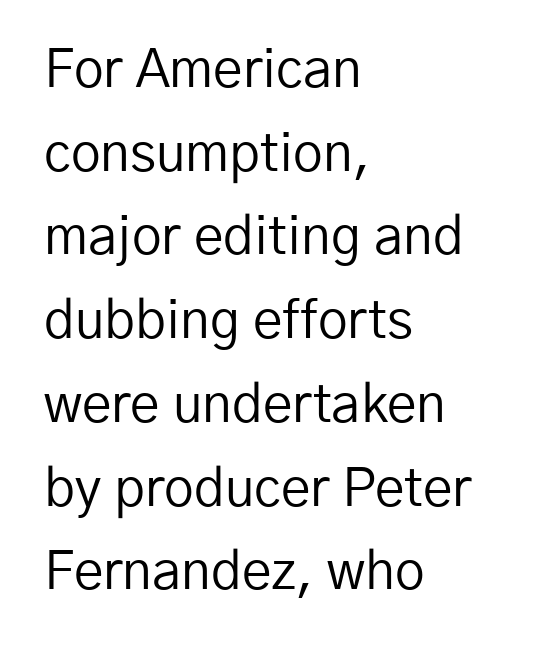
The specimen omits any rule beneath the text block's lines. The paragraph has a hard left edge and a soft right edge. Weight: in the light-to-regular range. How are the letters spaced? Ordinarily, with no added tracking. A typesetter would call this proportional, since set widths differ per character.
